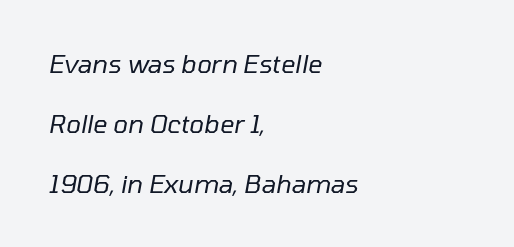
The image shows 25 px text type, italic (leaning right); set left-aligned, loose line spacing (2.41x), normal letter spacing, not underlined.
